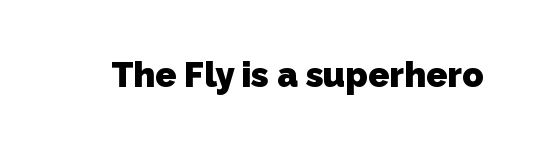
{"serif": "no", "bold": "yes", "weight": "heavy", "width": "normal", "stroke_contrast": "low", "x_height": "medium", "monospaced": "no", "underline": "no", "letter_spacing": "normal", "letter_spacing_em": 0.0, "glyph_px": 35}
